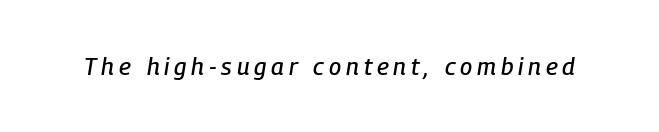
The image shows 24 px text type, italic (leaning right); set unusually wide letter spacing (+0.2 em), not underlined.
